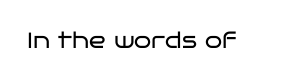
Q: Is the text bold? A: No.
Q: Is the text italic (slanted)? A: No, it is upright.
Q: Is the text underlined? A: No.
Q: Is the spacing between letters normal or unusually wide? A: Normal.
